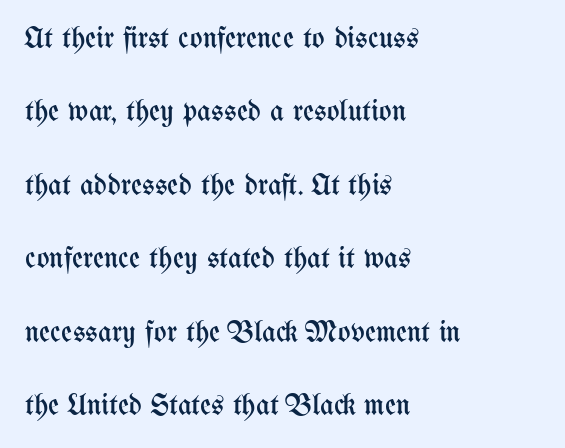
The image shows 30 px regular-weight, condensed type, upright; set left-aligned, loose line spacing (2.45x), normal letter spacing, not underlined; medium stroke contrast and a medium x-height.
